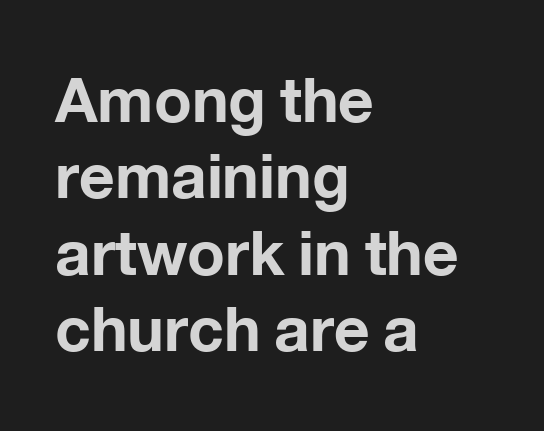
Q: Is the text bold? A: Yes.
Q: Is the text italic (slanted)? A: No, it is upright.
Q: Is the typeface a serif or a sans-serif typeface? A: Sans-serif.
Q: Is the text underlined? A: No.
Q: How is the paragraph aligned? A: Left-aligned.
Q: Is the spacing between letters normal or unusually wide? A: Normal.
Q: Width (condensed, normal, or wide)? A: Normal.
Q: Stroke contrast? A: Low.
Q: x-height? A: Medium.
Q: Monospaced? A: No.
